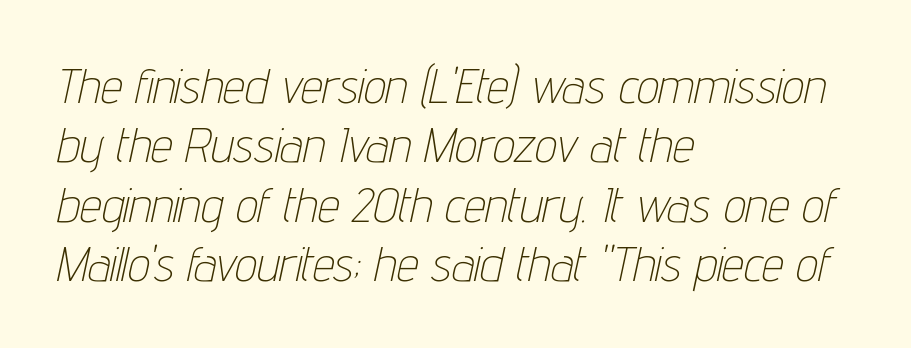
Q: Is the text bold? A: No.
Q: Is the text italic (slanted)? A: Yes, it leans right by about 12 degrees.
Q: Is the text underlined? A: No.
Q: How is the paragraph aligned? A: Left-aligned.
Q: Is the spacing between letters normal or unusually wide? A: Normal.
Q: Width (condensed, normal, or wide)? A: Condensed.
Q: Stroke contrast? A: Low.
Q: x-height? A: Medium.
Q: Monospaced? A: No.
